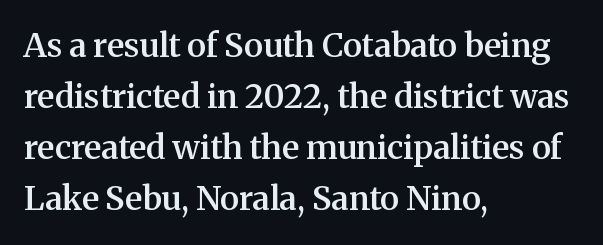
Q: Is the text bold? A: Semi-bold.
Q: Is the text italic (slanted)? A: No, it is upright.
Q: Is the typeface a serif or a sans-serif typeface? A: Serif.
Q: Is the text underlined? A: No.
Q: How is the paragraph aligned? A: Left-aligned.
Q: Is the spacing between letters normal or unusually wide? A: Normal.
Q: Is the spacing between lines tight, normal or loose? A: Normal.
Q: Width (condensed, normal, or wide)? A: Normal.
Q: Stroke contrast? A: Medium.
Q: x-height? A: Medium.
Q: Monospaced? A: No.
